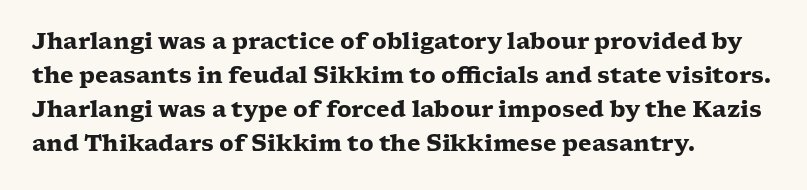
The image shows 22 px bold type, upright; set left-aligned, normal line spacing (1.55x), normal letter spacing, not underlined.
